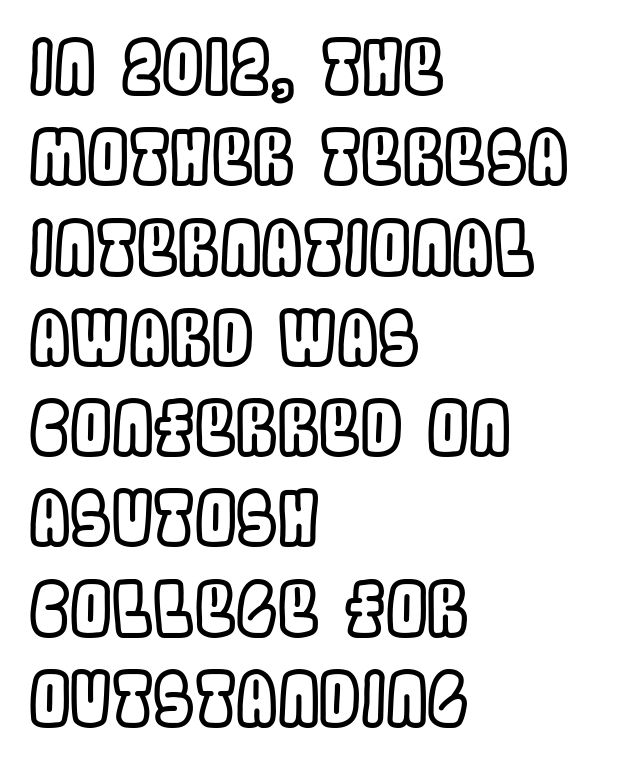
The glyphs are unaccompanied by any horizontal stroke below them. One-word summary of the alignment: left. The horizontal fit of the characters is conventional and even. Tall strokes in this sample are plumb rather than angled. Note the varied advance widths — an 'i' is clearly narrower than an 'm'.
